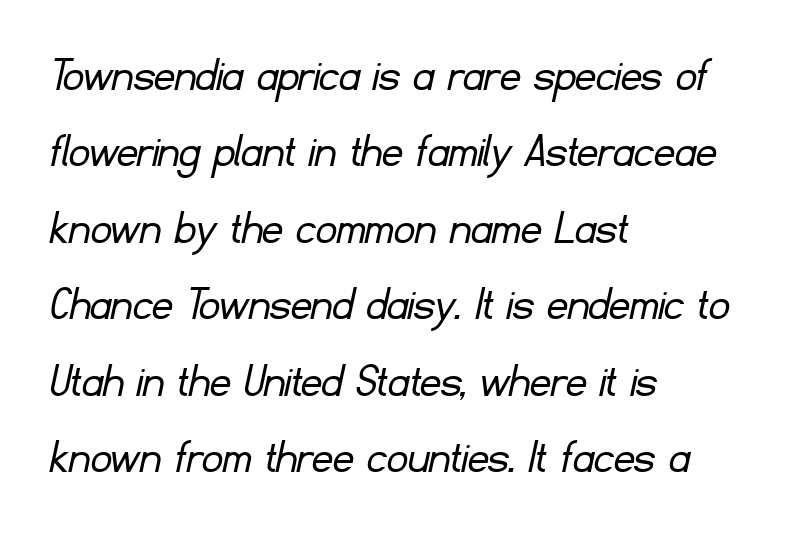
You could not count columns in this text — the font is proportionally spaced. No heavy texture on the line: the type isn't bold. Quick note: interline space is typical. The setting favours the left margin, as ordinary paragraphs usually do. Nobody touched the tracking dial on this one. The letters carry no serifs — their stems end cleanly without finishing strokes.
